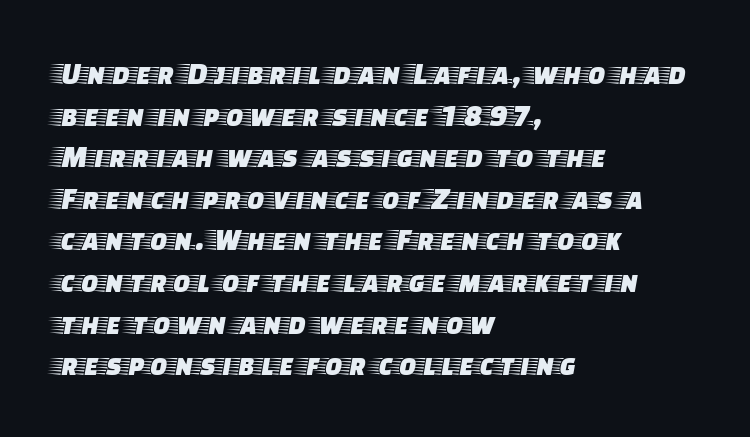
Q: Is the text italic (slanted)? A: Yes.
Q: Is the typeface a serif or a sans-serif typeface? A: Serif.
Q: Is the text underlined? A: No.
Q: How is the paragraph aligned? A: Left-aligned.
Q: Is the spacing between letters normal or unusually wide? A: Normal.
Q: Is the spacing between lines tight, normal or loose? A: Normal.
Q: Width (condensed, normal, or wide)? A: Wide.
Q: Stroke contrast? A: Low.
Q: x-height? A: Large.
Q: Monospaced? A: No.
